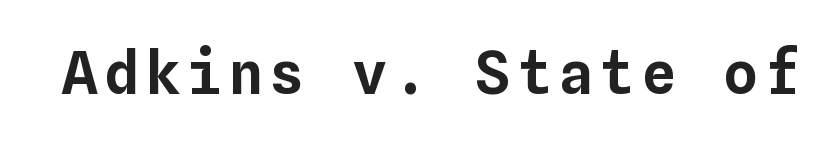
{"italic": "no", "width": "normal", "stroke_contrast": "low", "x_height": "medium", "monospaced": "yes", "underline": "no", "glyph_px": 59}
